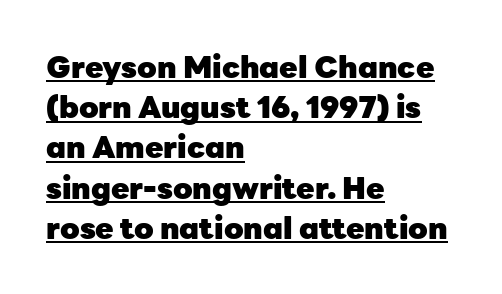
Q: Is the text bold? A: Yes.
Q: Is the text italic (slanted)? A: No, it is upright.
Q: Is the typeface a serif or a sans-serif typeface? A: Sans-serif.
Q: Is the text underlined? A: Yes.
Q: How is the paragraph aligned? A: Left-aligned.
Q: Is the spacing between letters normal or unusually wide? A: Normal.
Q: Is the spacing between lines tight, normal or loose? A: Normal.
Q: Width (condensed, normal, or wide)? A: Normal.
Q: Stroke contrast? A: Low.
Q: x-height? A: Medium.
Q: Monospaced? A: No.
